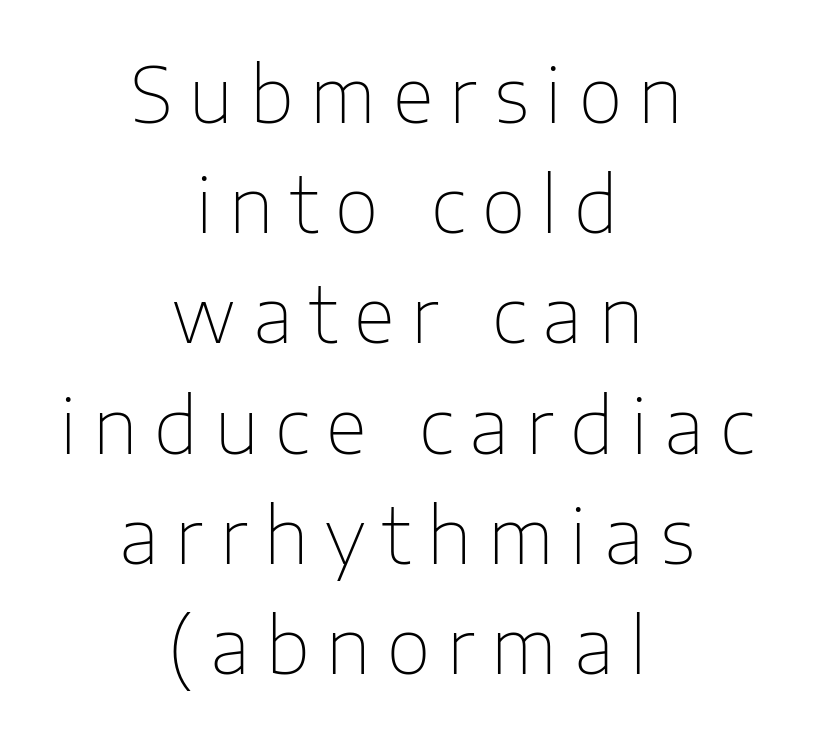
{"serif": "no", "italic": "no", "bold": "no", "weight": "thin", "width": "normal", "stroke_contrast": "low", "x_height": "medium", "monospaced": "no", "underline": "no", "align": "center", "line_spacing": "normal", "line_spacing_ratio": 1.45, "letter_spacing": "wide", "letter_spacing_em": 0.22, "glyph_px": 76}
